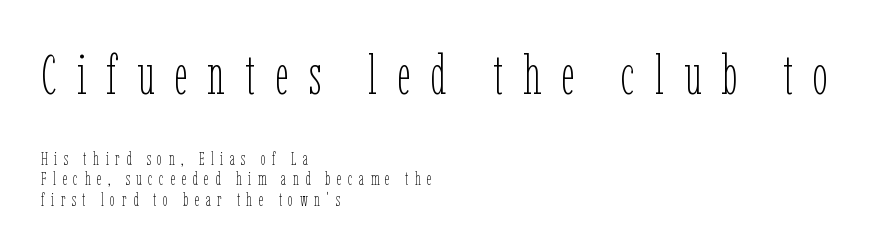
The image shows 55 px thin, condensed type, upright; set left-aligned, tight line spacing (1.13x), unusually wide letter spacing (+0.36 em), not underlined; the first (top) block is 3.06x larger; low stroke contrast and a medium x-height.
